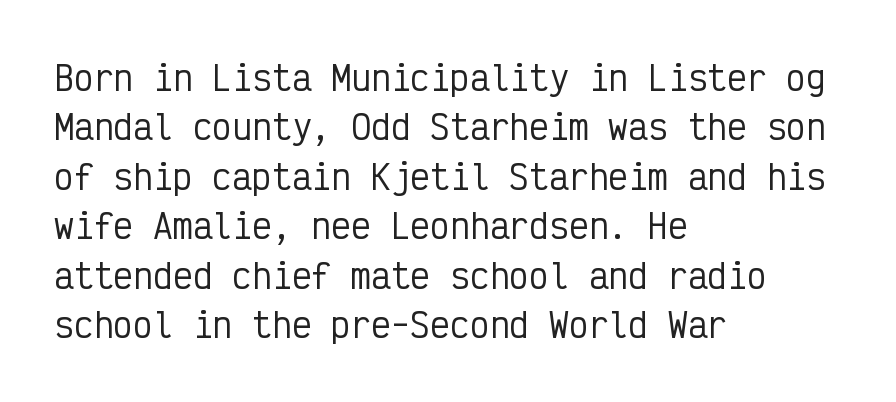
Q: Is the text italic (slanted)? A: No, it is upright.
Q: Is the typeface a serif or a sans-serif typeface? A: Sans-serif.
Q: Is the text underlined? A: No.
Q: How is the paragraph aligned? A: Left-aligned.
Q: Is the spacing between letters normal or unusually wide? A: Normal.
Q: Is the spacing between lines tight, normal or loose? A: Normal.
Q: Width (condensed, normal, or wide)? A: Condensed.
Q: Stroke contrast? A: Low.
Q: x-height? A: Medium.
Q: Monospaced? A: Yes.
